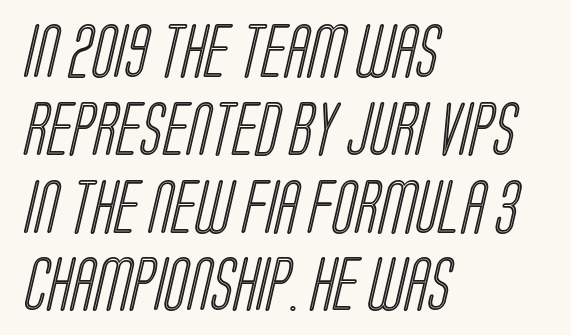
{"width": "condensed", "x_height": "large", "monospaced": "no", "underline": "no", "align": "left", "line_spacing": "normal", "line_spacing_ratio": 1.44, "letter_spacing": "normal", "letter_spacing_em": 0.0, "glyph_px": 54}
